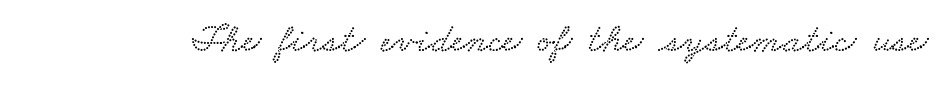
Q: Is the text underlined? A: No.
Q: Is the spacing between letters normal or unusually wide? A: Normal.
Q: Width (condensed, normal, or wide)? A: Wide.
Q: Stroke contrast? A: Low.
Q: x-height? A: Small.
Q: Monospaced? A: No.
